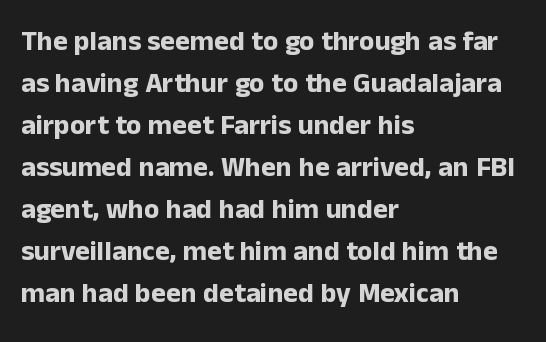
The image shows 28 px bold sans-serif type, upright; set left-aligned, normal line spacing (1.5x), normal letter spacing, not underlined; low stroke contrast and a medium x-height.
